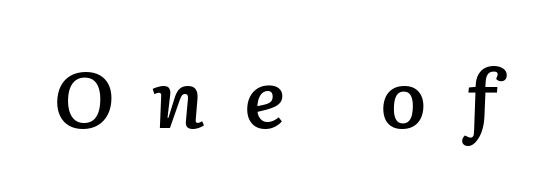
The image shows 78 px semibold type, italic (leaning right); set unusually wide letter spacing (+0.48 em), not underlined; low stroke contrast and a medium x-height.
